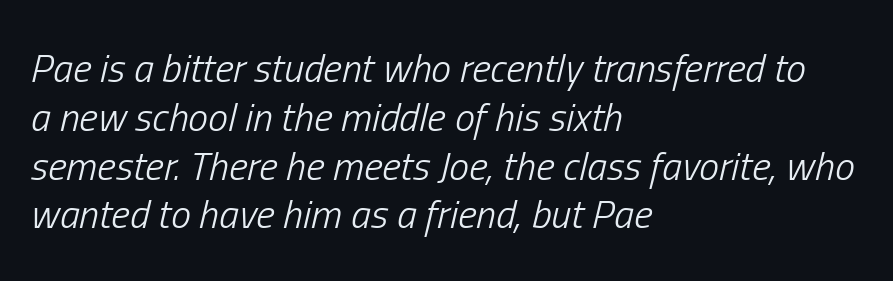
The image shows 40 px light, condensed type, italic (leaning right); set left-aligned, line spacing 1.22x, normal letter spacing, not underlined; low stroke contrast and a medium x-height.
